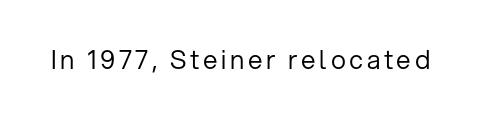
Q: Is the text bold? A: No.
Q: Is the text italic (slanted)? A: No, it is upright.
Q: Is the text underlined? A: No.
